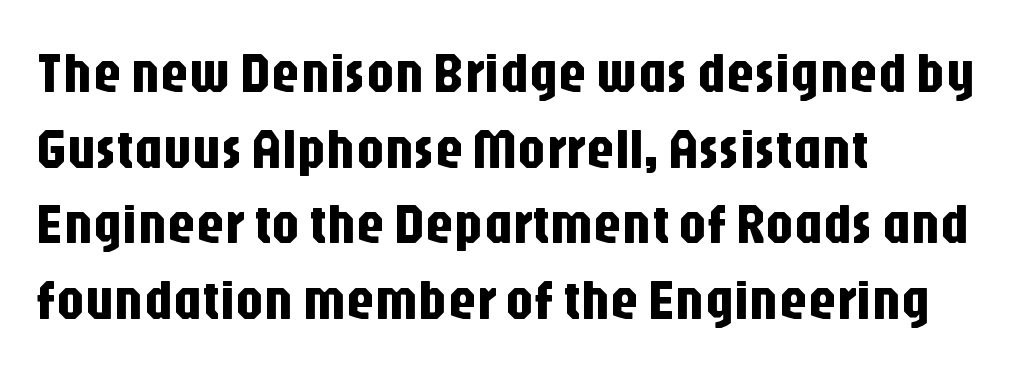
{"serif": "no", "italic": "no", "width": "condensed", "stroke_contrast": "low", "x_height": "large", "monospaced": "no", "underline": "no", "align": "left", "line_spacing": "normal", "line_spacing_ratio": 1.35, "letter_spacing": "normal", "letter_spacing_em": 0.0, "glyph_px": 56}
